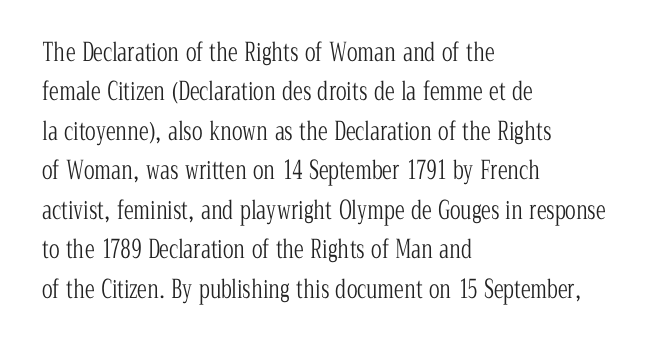
{"italic": "no", "bold": "no", "underline": "no", "align": "left", "line_spacing": "normal", "line_spacing_ratio": 1.58, "letter_spacing": "normal", "letter_spacing_em": 0.0, "glyph_px": 25}
